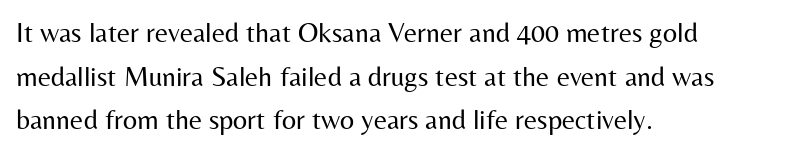
Q: Is the text bold? A: No.
Q: Is the text italic (slanted)? A: No, it is upright.
Q: Is the typeface a serif or a sans-serif typeface? A: Sans-serif.
Q: Is the text underlined? A: No.
Q: How is the paragraph aligned? A: Left-aligned.
Q: Is the spacing between letters normal or unusually wide? A: Normal.
Q: Is the spacing between lines tight, normal or loose? A: Normal.
Q: Width (condensed, normal, or wide)? A: Normal.
Q: Stroke contrast? A: Medium.
Q: x-height? A: Medium.
Q: Monospaced? A: No.
